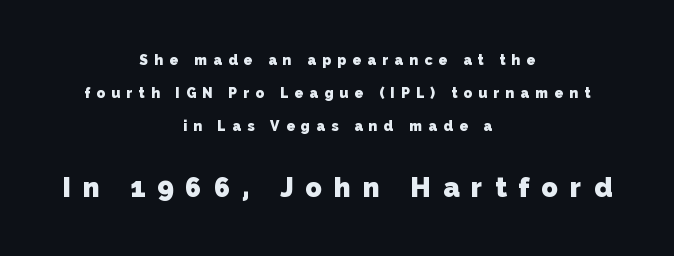
The image shows 27 px bold type; set centered, loose line spacing (2.35x), unusually wide letter spacing (+0.45 em), not underlined; the second (bottom) block is 1.93x larger.
